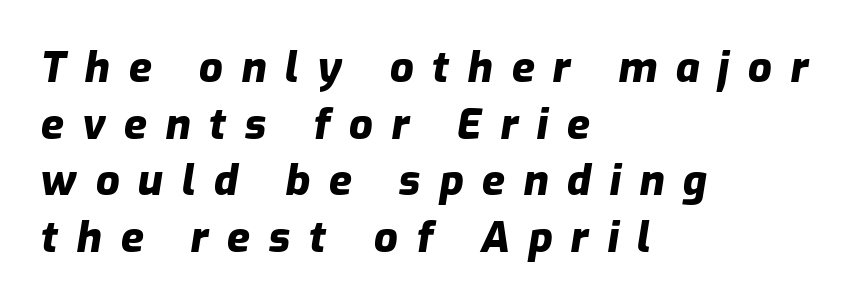
{"italic": "yes", "lean": "right", "slant_degrees": 9, "bold": "yes", "weight": "heavy", "width": "normal", "stroke_contrast": "low", "x_height": "medium", "monospaced": "no", "underline": "no", "align": "left", "line_spacing": "normal", "line_spacing_ratio": 1.35, "letter_spacing": "wide", "letter_spacing_em": 0.44, "glyph_px": 42}
